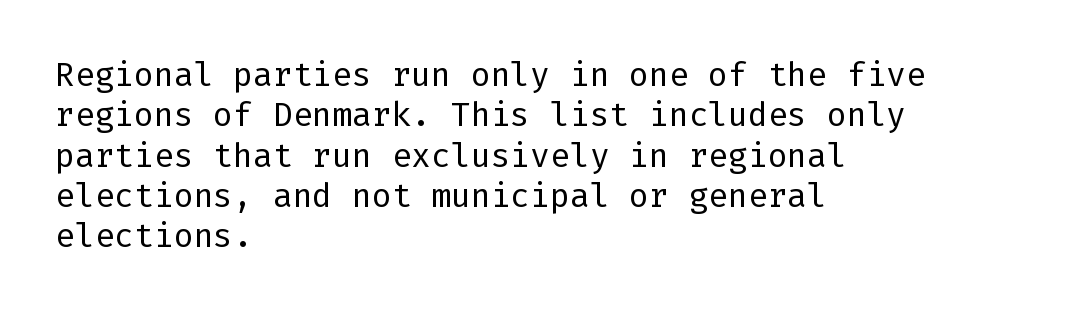
The image shows 33 px regular-weight sans-serif type, upright; set left-aligned, line spacing 1.22x, normal letter spacing, not underlined; low stroke contrast and a medium x-height.
